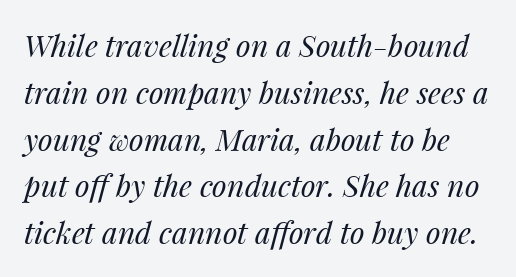
{"italic": "yes", "lean": "right", "slant_degrees": 14, "bold": "no", "weight": "regular", "width": "normal", "stroke_contrast": "medium", "x_height": "medium", "monospaced": "no", "underline": "no", "line_spacing": "normal", "line_spacing_ratio": 1.56, "letter_spacing": "normal", "letter_spacing_em": 0.0, "glyph_px": 30}
